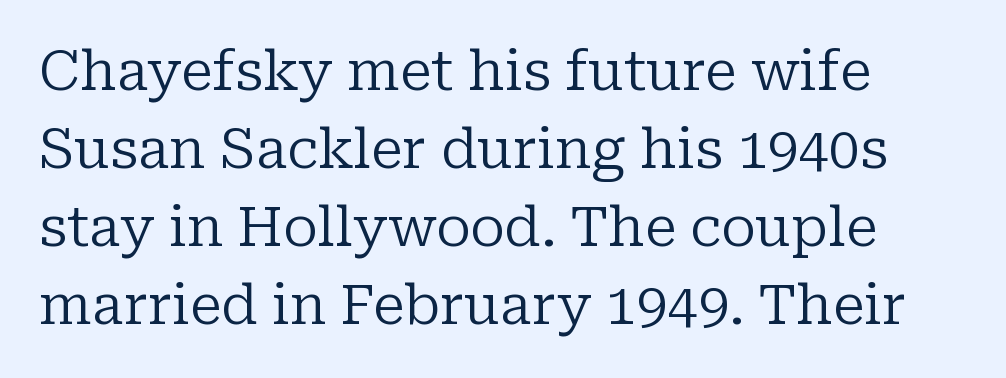
{"serif": "yes", "italic": "no", "bold": "no", "weight": "regular", "width": "normal", "stroke_contrast": "low", "x_height": "medium", "monospaced": "no", "underline": "no", "align": "left", "line_spacing": "normal", "line_spacing_ratio": 1.42, "letter_spacing": "normal", "letter_spacing_em": 0.0, "glyph_px": 55}
